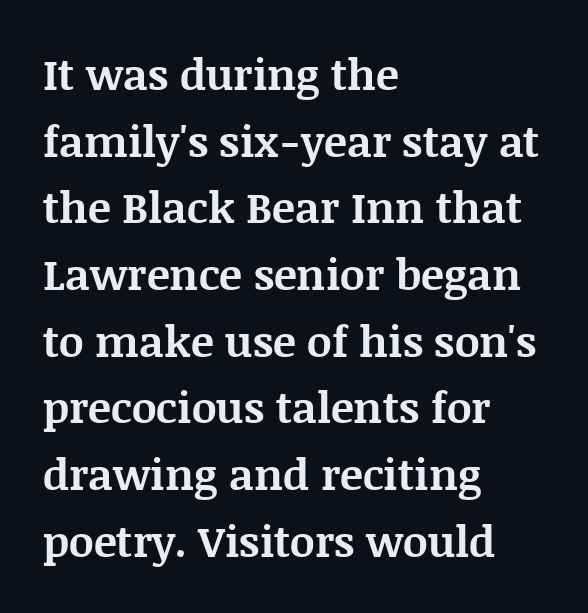
{"serif": "yes", "italic": "no", "bold": "yes", "weight": "bold", "width": "normal", "stroke_contrast": "medium", "x_height": "large", "monospaced": "no", "underline": "no", "align": "left", "line_spacing": "normal", "line_spacing_ratio": 1.55, "letter_spacing": "normal", "letter_spacing_em": 0.0, "glyph_px": 43}
